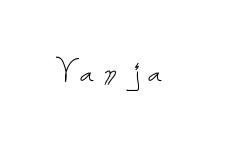
Caption: standard tracking, unaltered. The strokes carry an ordinary text weight at most. Quick note: underline off. No italicization has been applied; the sample stays upright.
